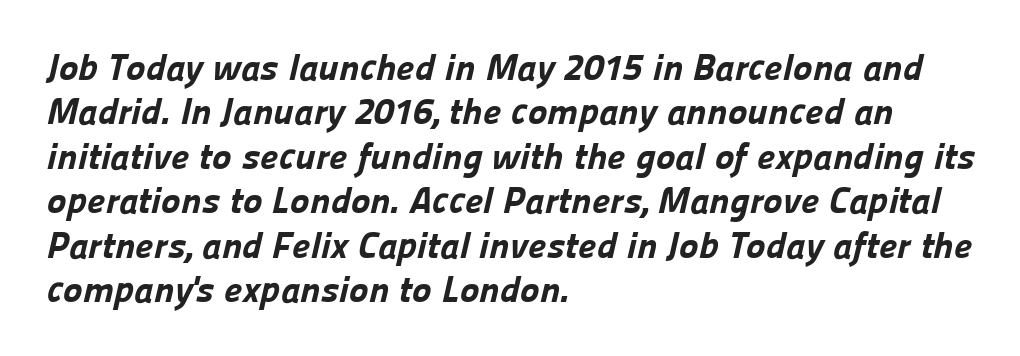
Q: Is the text bold? A: Yes.
Q: Is the typeface a serif or a sans-serif typeface? A: Sans-serif.
Q: Is the text underlined? A: No.
Q: How is the paragraph aligned? A: Left-aligned.
Q: Is the spacing between letters normal or unusually wide? A: Normal.
Q: Width (condensed, normal, or wide)? A: Normal.
Q: Stroke contrast? A: Low.
Q: x-height? A: Medium.
Q: Monospaced? A: No.
